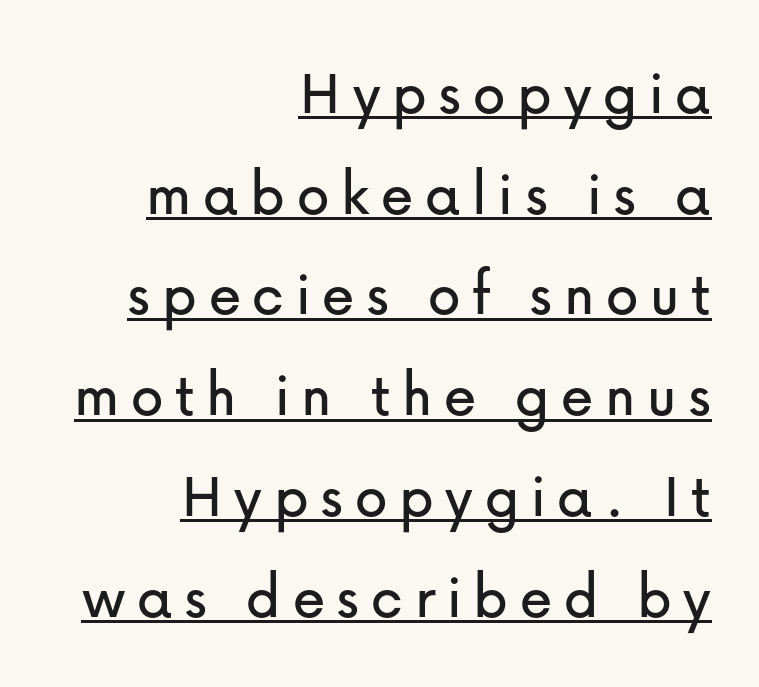
Horizontal bands of white between lines are of average thickness. The text was rendered using a sans face with plain stroke endings. It's the straight-up-and-down kind of type. Think of a printed novel: that variable character pitch is what you see here. Horizontal alignment here is rightward, an uncommon choice for prose.
